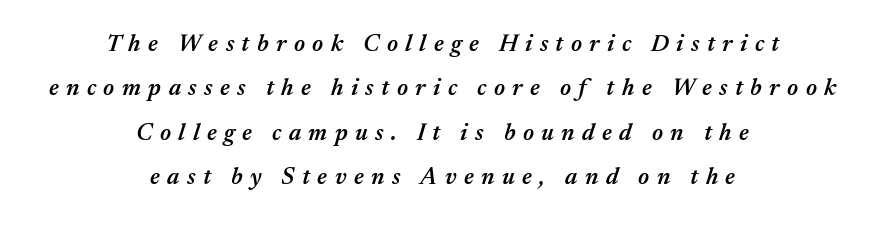
Does the weight exceed regular? Yes, but only to semibold. Does extra space separate the letters? Yes, quite a lot of it. The typesetter chose a symmetrical, centered arrangement here. Words float on clear page, feet unadorned.
